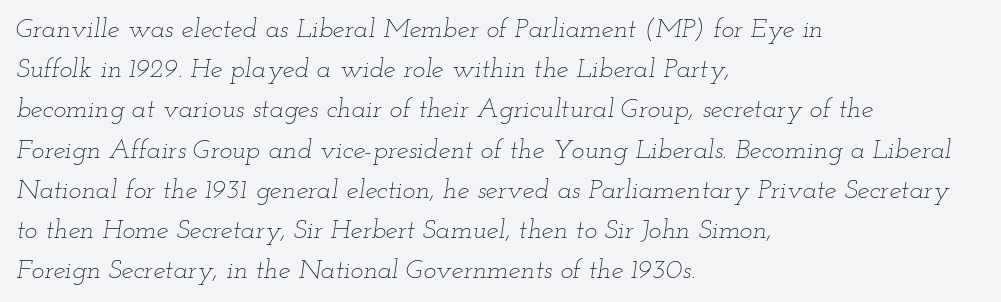
{"italic": "yes", "lean": "right", "slant_degrees": 12, "bold": "no", "underline": "no", "align": "left", "line_spacing": "normal", "line_spacing_ratio": 1.49, "letter_spacing": "normal", "letter_spacing_em": 0.0, "glyph_px": 27}
